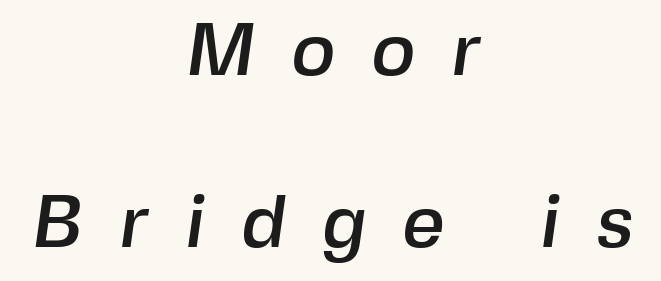
The compositor balanced each line on the midline. The strip under each line holds only bare page. What kind of face is this? One without serifs — a sans. Is this a fixed-width face? No — the glyphs have proportional, varying widths. Short note: letters widely spaced.
